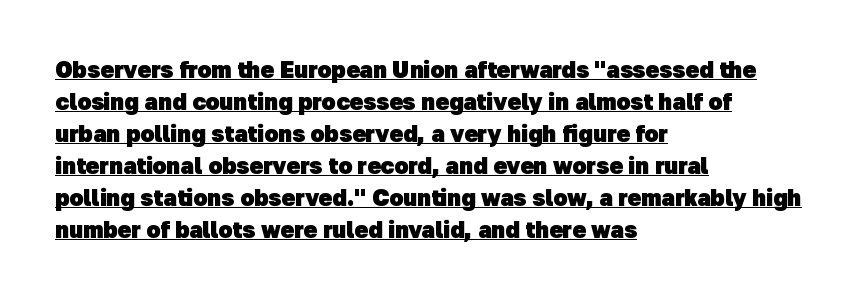
Q: Is the text bold? A: Yes.
Q: Is the text underlined? A: Yes.
Q: How is the paragraph aligned? A: Left-aligned.
Q: Is the spacing between letters normal or unusually wide? A: Normal.
Q: Is the spacing between lines tight, normal or loose? A: Normal.
